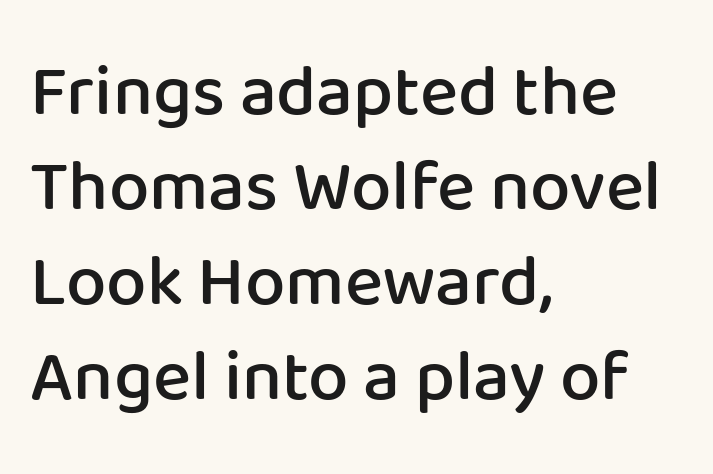
The image shows 72 px semibold sans-serif type, upright; set left-aligned, normal line spacing (1.32x), normal letter spacing, not underlined; low stroke contrast and a medium x-height.
